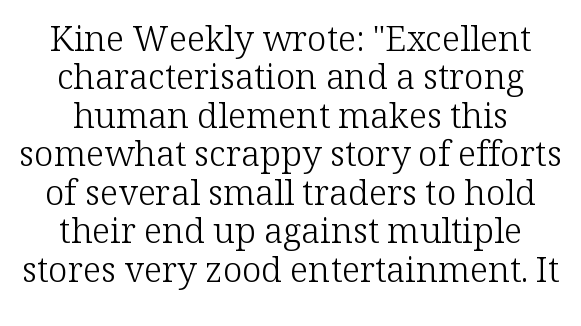
The image shows 35 px light serif type, upright; set tight line spacing (1.1x), normal letter spacing, not underlined; low stroke contrast and a medium x-height.
